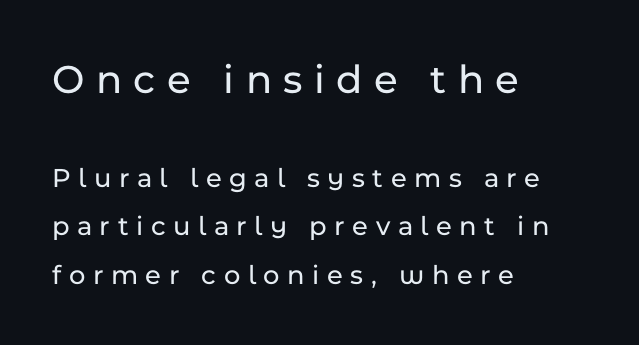
The image shows 42 px sans-serif type, upright; set left-aligned, line spacing 1.74x, unusually wide letter spacing (+0.27 em), not underlined; the first (top) block is 1.5x larger; low stroke contrast and a medium x-height.
